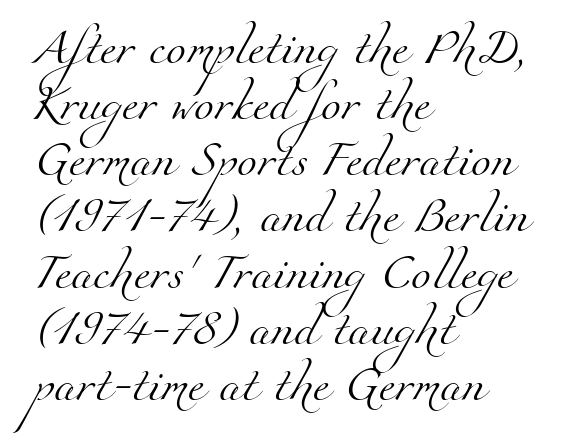
Q: Is the text bold? A: No.
Q: Is the typeface a serif or a sans-serif typeface? A: Serif.
Q: Is the text underlined? A: No.
Q: How is the paragraph aligned? A: Left-aligned.
Q: Is the spacing between letters normal or unusually wide? A: Normal.
Q: Is the spacing between lines tight, normal or loose? A: Normal.
Q: Width (condensed, normal, or wide)? A: Normal.
Q: Stroke contrast? A: Medium.
Q: x-height? A: Small.
Q: Monospaced? A: No.
